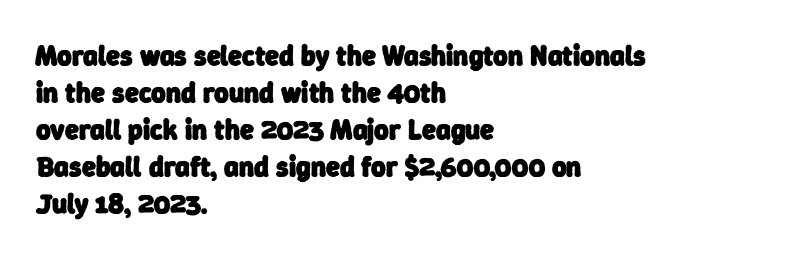
Q: Is the text bold? A: Yes.
Q: Is the typeface a serif or a sans-serif typeface? A: Sans-serif.
Q: Is the text underlined? A: No.
Q: How is the paragraph aligned? A: Left-aligned.
Q: Is the spacing between letters normal or unusually wide? A: Normal.
Q: Is the spacing between lines tight, normal or loose? A: Normal.
Q: Width (condensed, normal, or wide)? A: Normal.
Q: Stroke contrast? A: Low.
Q: x-height? A: Medium.
Q: Monospaced? A: No.
